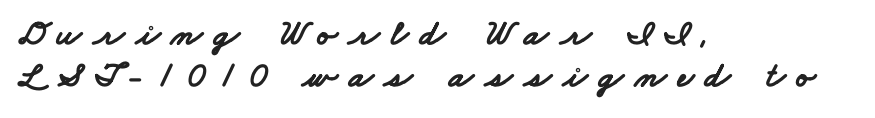
{"serif": "no", "bold": "yes", "weight": "bold", "width": "wide", "stroke_contrast": "low", "x_height": "small", "monospaced": "no", "underline": "no", "align": "left", "line_spacing_ratio": 1.18, "letter_spacing": "wide", "letter_spacing_em": 0.31, "glyph_px": 36}
